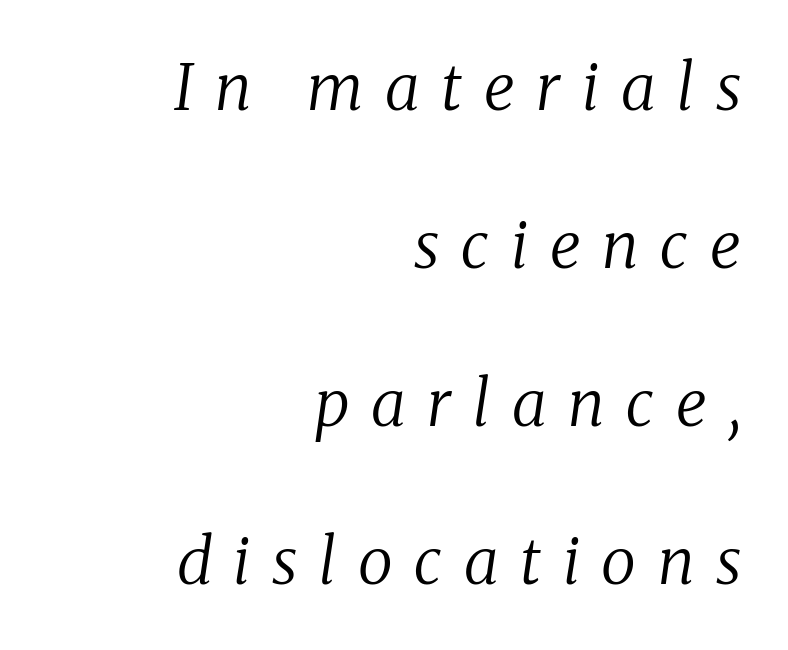
{"serif": "yes", "italic": "yes", "lean": "right", "slant_degrees": 8, "bold": "no", "weight": "regular", "width": "normal", "stroke_contrast": "medium", "x_height": "medium", "monospaced": "no", "underline": "no", "align": "right", "line_spacing": "loose", "line_spacing_ratio": 2.47, "letter_spacing": "wide", "letter_spacing_em": 0.34, "glyph_px": 64}
